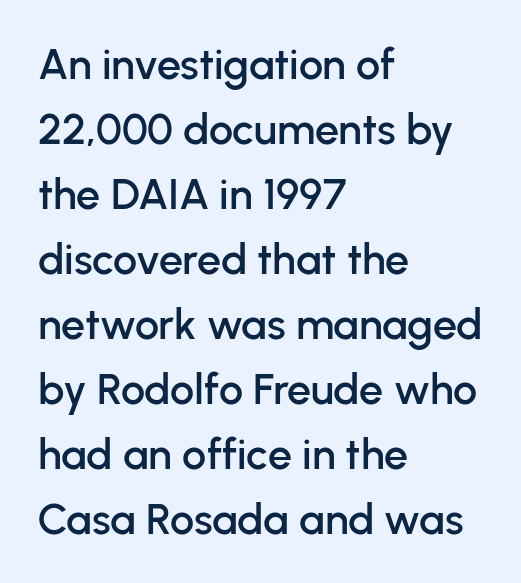
Rows of type keep a routine distance in the vertical direction. Decoration check: the copy has no underline. No feet cap the strokes, marking this as sans-serif type. What stands out about the letter spacing? Nothing — it is the standard amount. The compositor pushed each line to the left boundary. Posture: vertical.
